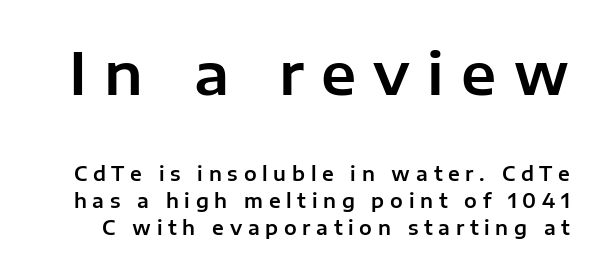
{"serif": "no", "italic": "no", "width": "normal", "stroke_contrast": "low", "x_height": "medium", "monospaced": "no", "underline": "no", "line_spacing": "normal", "line_spacing_ratio": 1.4, "letter_spacing": "wide", "letter_spacing_em": 0.3, "larger_block": "first", "size_ratio": 3.0, "glyph_px": 57}
